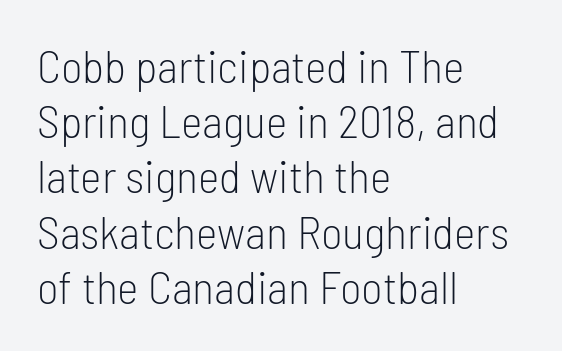
Caption: face not bold, strokes unweighted. Honestly, the letter spacing is just normal — you wouldn't notice it. Where is the straight margin? On the left. The letters advance in unequal steps, a hallmark of proportional type. Lines of text with bare space underneath.
